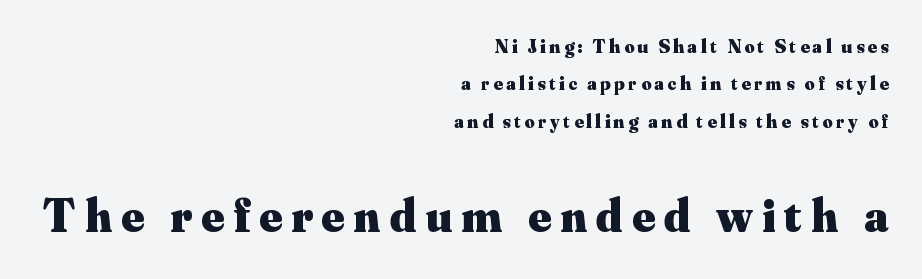
Strokes here are thick enough to call this a true bold. The passage shown is typeset with a serif family. A clean baseline with only descenders dipping below it. Characters remain perfectly vertical along every line. Interline gaps are noticeably wide in this sample.
